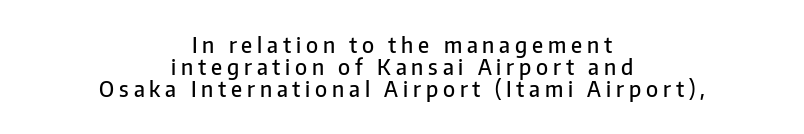
Q: Is the text bold? A: Semi-bold.
Q: Is the text italic (slanted)? A: No, it is upright.
Q: Is the text underlined? A: No.
Q: How is the paragraph aligned? A: Centered.
Q: Is the spacing between letters normal or unusually wide? A: Unusually wide.
Q: Is the spacing between lines tight, normal or loose? A: Tight.
